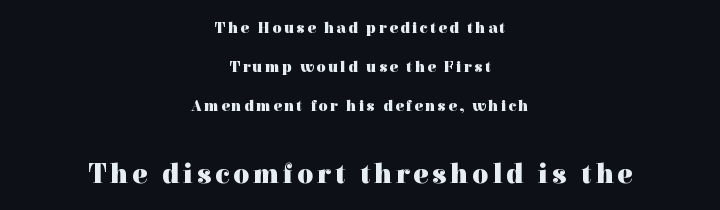
{"serif": "yes", "italic": "no", "bold": "yes", "weight": "heavy", "width": "normal", "x_height": "medium", "monospaced": "no", "underline": "no", "align": "center", "line_spacing": "loose", "line_spacing_ratio": 2.45, "larger_block": "second", "size_ratio": 1.75, "glyph_px": 28}
